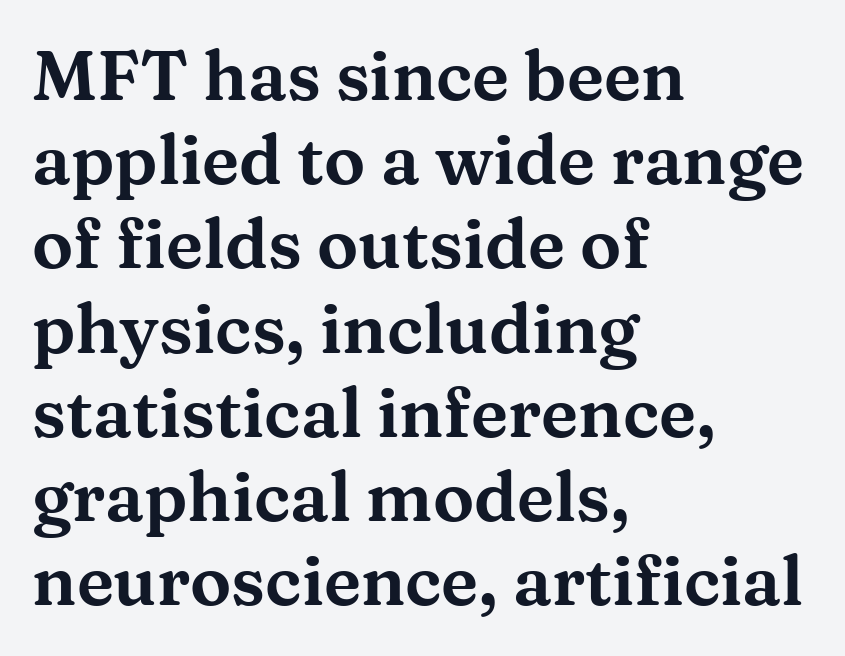
{"serif": "yes", "italic": "no", "width": "wide", "stroke_contrast": "medium", "x_height": "medium", "monospaced": "no", "underline": "no", "align": "left", "line_spacing_ratio": 1.22, "letter_spacing": "normal", "letter_spacing_em": 0.0, "glyph_px": 69}
